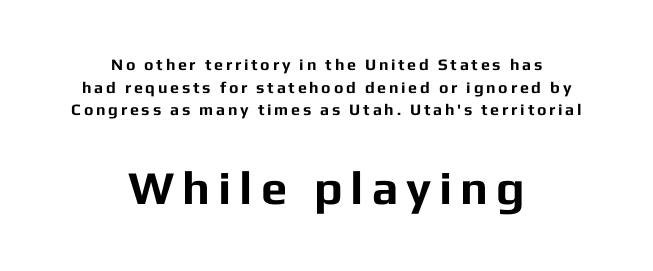
Q: Is the text bold? A: Yes.
Q: Is the text italic (slanted)? A: No, it is upright.
Q: Is the typeface a serif or a sans-serif typeface? A: Sans-serif.
Q: Is the text underlined? A: No.
Q: How is the paragraph aligned? A: Centered.
Q: Is the spacing between lines tight, normal or loose? A: Normal.
Q: Which block of text is set in a larger size, the first (top) or the second (bottom)? A: The second (bottom) one.
Q: Width (condensed, normal, or wide)? A: Normal.
Q: Stroke contrast? A: Low.
Q: x-height? A: Medium.
Q: Monospaced? A: No.
